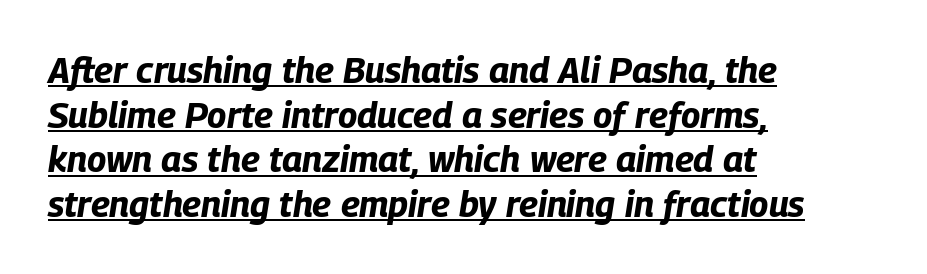
The image shows 36 px bold, condensed type, italic (leaning right); set left-aligned, line spacing 1.24x, normal letter spacing, underlined; low stroke contrast and a large x-height.
